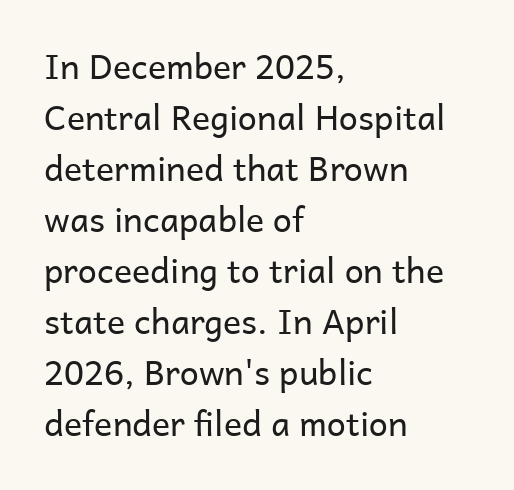
Grotesque or geometric, the face here clearly has no serifs. This is the regular roman posture of the typeface. The face used here is proportionally spaced, like ordinary book or web type. Inter-character spacing is left at the font's built-in metrics. Underlining? Definitely not there.
